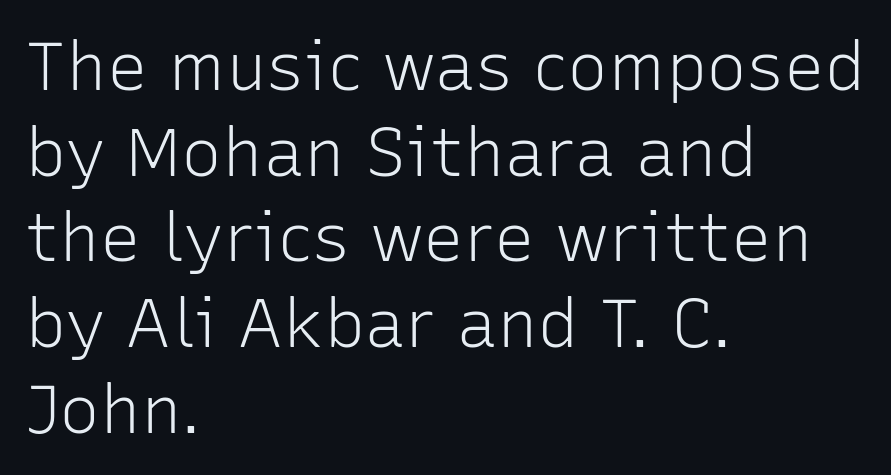
The image shows 68 px light sans-serif type, upright; set left-aligned, normal line spacing (1.26x), normal letter spacing, not underlined; low stroke contrast and a medium x-height.
